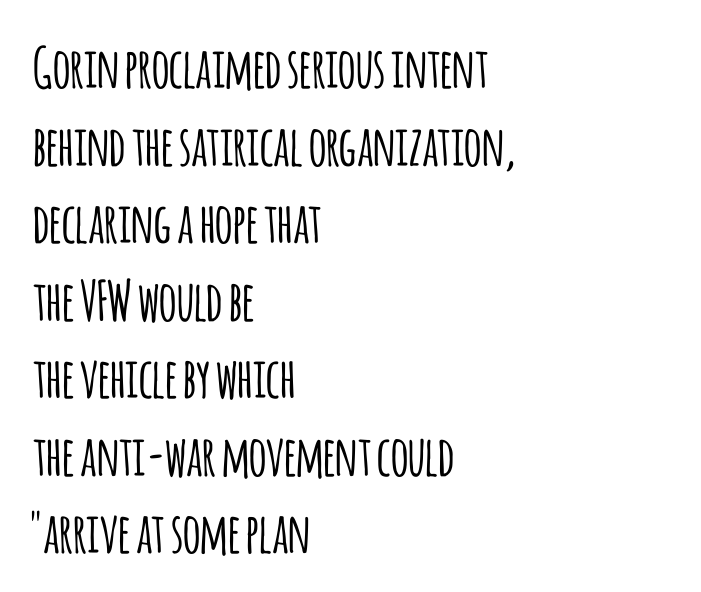
The image shows 55 px condensed sans-serif type, upright; set left-aligned, normal line spacing (1.41x), normal letter spacing, not underlined; low stroke contrast and a large x-height.
